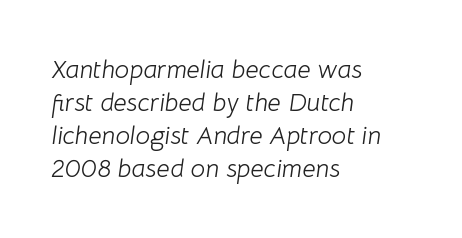
{"italic": "yes", "lean": "right", "slant_degrees": 8, "bold": "no", "underline": "no", "align": "left", "line_spacing": "normal", "line_spacing_ratio": 1.27, "letter_spacing": "normal", "letter_spacing_em": 0.0, "glyph_px": 26}
